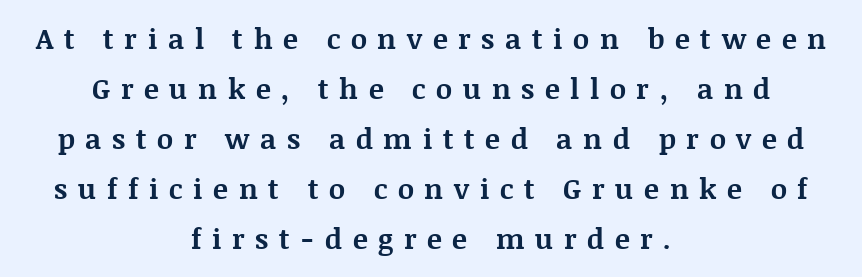
The characters display serif detailing at their extremities. One-word summary of the alignment: center. Type without underlining. Its strokes are broad and dark, the hallmark of bold type. These lines are rendered in a variable-pitch font.
